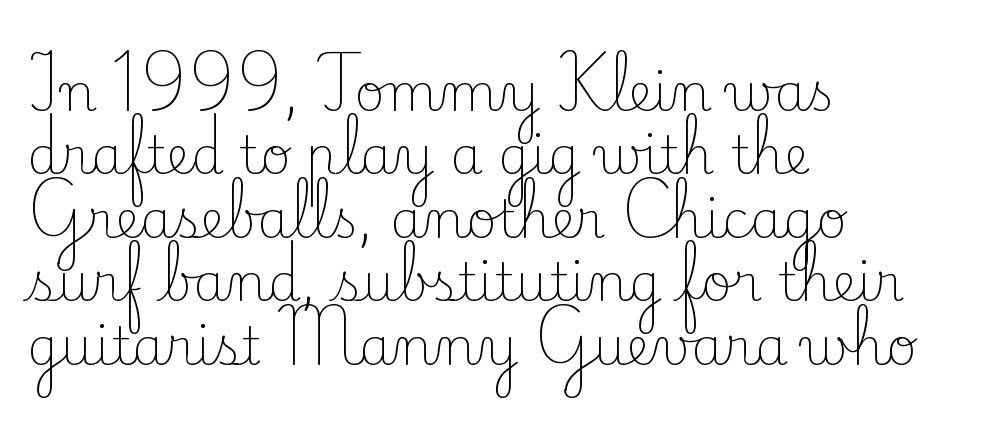
The typeface has the unassuming heft of standard copy or less. Clear beneath every line of the passage. The letters sit at their default tracking, neither squeezed nor spread. What kind of face is this? One with serifs.
